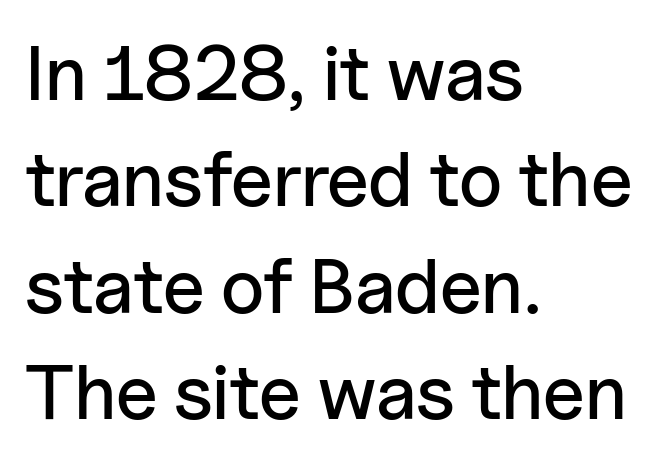
Q: Is the text italic (slanted)? A: No, it is upright.
Q: Is the typeface a serif or a sans-serif typeface? A: Sans-serif.
Q: Is the text underlined? A: No.
Q: How is the paragraph aligned? A: Left-aligned.
Q: Is the spacing between letters normal or unusually wide? A: Normal.
Q: Is the spacing between lines tight, normal or loose? A: Normal.
Q: Width (condensed, normal, or wide)? A: Normal.
Q: Stroke contrast? A: Low.
Q: x-height? A: Medium.
Q: Monospaced? A: No.
